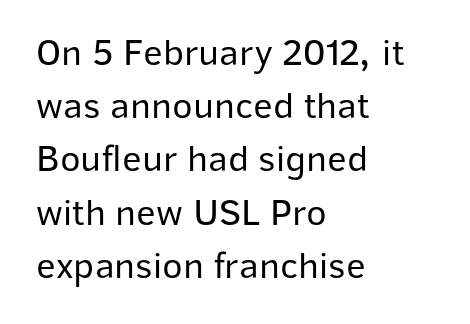
The image shows 38 px regular-weight sans-serif type, upright; set left-aligned, normal line spacing (1.4x), normal letter spacing, not underlined; low stroke contrast and a medium x-height.
